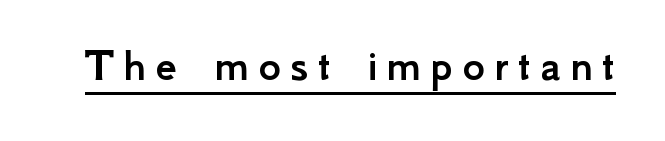
The image shows 48 px sans-serif type, upright; set underlined; low stroke contrast and a small x-height.
